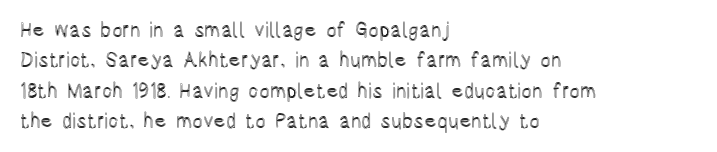
The image shows 20 px text type, upright; set left-aligned, normal line spacing (1.52x), normal letter spacing, not underlined.
